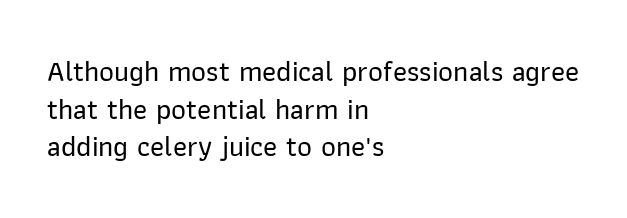
The image shows 29 px sans-serif type, upright; set left-aligned, normal line spacing (1.3x), normal letter spacing, not underlined; low stroke contrast and a medium x-height.
